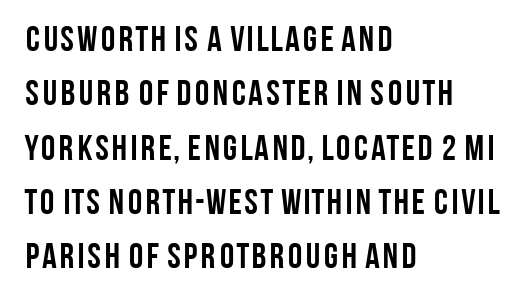
{"serif": "no", "italic": "no", "bold": "yes", "weight": "semibold", "width": "condensed", "stroke_contrast": "low", "x_height": "large", "monospaced": "no", "underline": "no", "align": "left", "line_spacing": "normal", "line_spacing_ratio": 1.51, "letter_spacing": "normal", "letter_spacing_em": 0.0, "glyph_px": 36}
